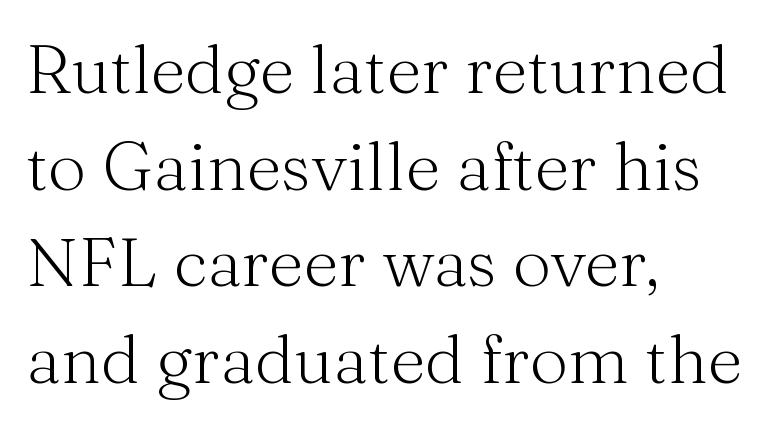
The image shows 68 px light serif type, upright; set left-aligned, normal line spacing (1.42x), normal letter spacing, not underlined; medium stroke contrast and a medium x-height.
